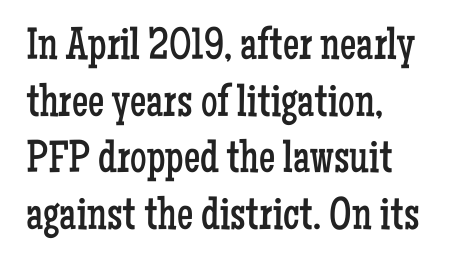
The face used here is rendered with its standard letterfit. The letters look calm and open, with moderate or lighter stems. A typesetter would call this proportional, since set widths differ per character. The typesetter chose a ragged-right arrangement here.
